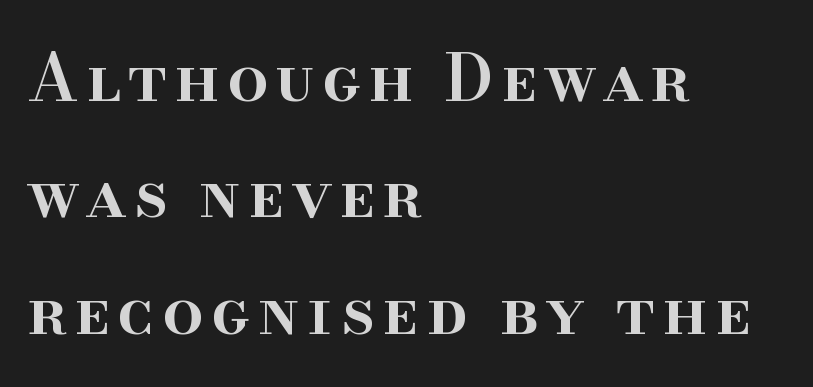
Q: Is the text bold? A: Semi-bold.
Q: Is the text italic (slanted)? A: No, it is upright.
Q: Is the typeface a serif or a sans-serif typeface? A: Serif.
Q: Is the text underlined? A: No.
Q: How is the paragraph aligned? A: Left-aligned.
Q: Width (condensed, normal, or wide)? A: Normal.
Q: Stroke contrast? A: High.
Q: x-height? A: Small.
Q: Monospaced? A: No.
